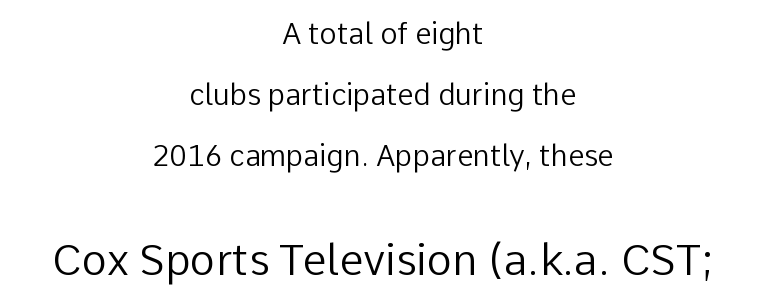
{"serif": "no", "italic": "no", "bold": "no", "weight": "regular", "width": "normal", "stroke_contrast": "low", "x_height": "medium", "monospaced": "no", "underline": "no", "align": "center", "line_spacing": "loose", "line_spacing_ratio": 2.1, "letter_spacing": "normal", "letter_spacing_em": 0.0, "larger_block": "second", "size_ratio": 1.48, "glyph_px": 43}
